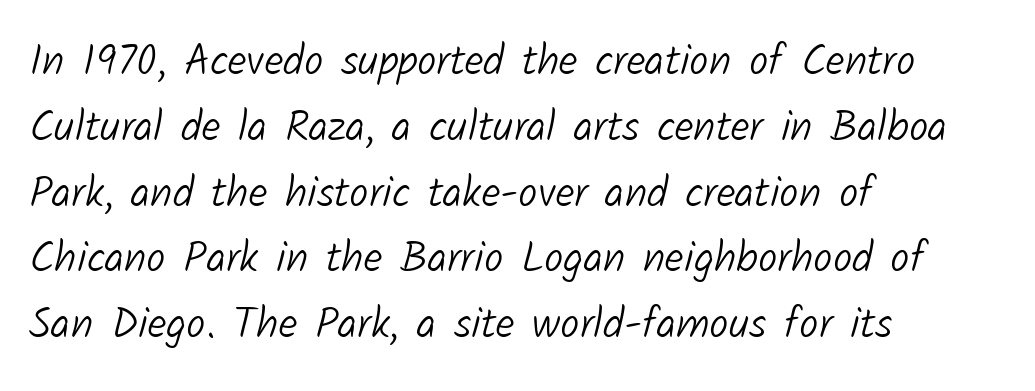
If you drew a ruler down the left edge, every line would touch it. Stems here are at most as thick as an everyday book face. Unlike a traditional serif, this face leaves its strokes unadorned. A typesetter would call this leading conventional body-copy spacing. The specimen omits any rule beneath the text block's lines. Here the designer chose a conventional face with non-uniform glyph widths.
